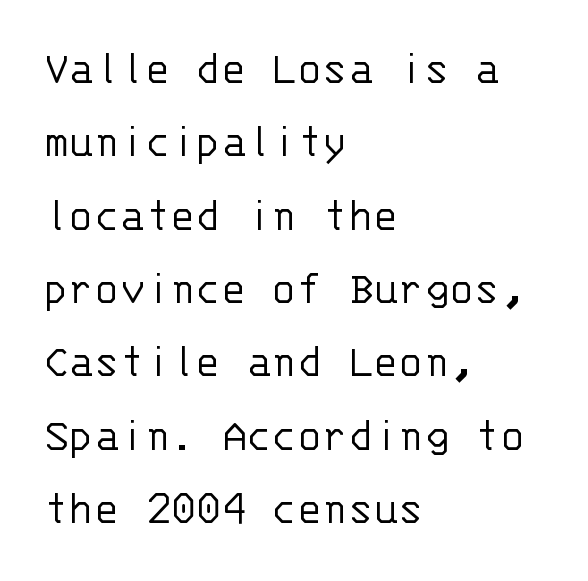
Q: Is the text bold? A: No.
Q: Is the text italic (slanted)? A: No, it is upright.
Q: Is the typeface a serif or a sans-serif typeface? A: Sans-serif.
Q: Is the text underlined? A: No.
Q: How is the paragraph aligned? A: Left-aligned.
Q: Is the spacing between letters normal or unusually wide? A: Normal.
Q: Is the spacing between lines tight, normal or loose? A: Normal.
Q: Width (condensed, normal, or wide)? A: Normal.
Q: Stroke contrast? A: Low.
Q: x-height? A: Large.
Q: Monospaced? A: Yes.
